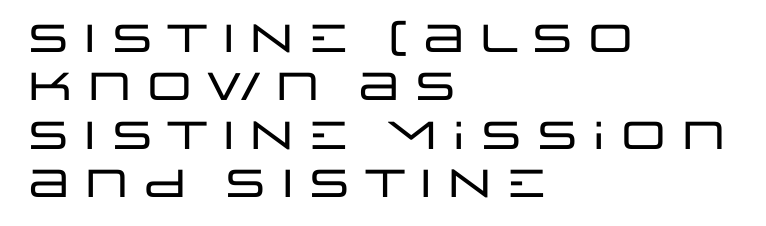
The image shows 39 px wide sans-serif type, upright; set left-aligned, line spacing 1.24x, normal letter spacing, not underlined; low stroke contrast and a large x-height.
